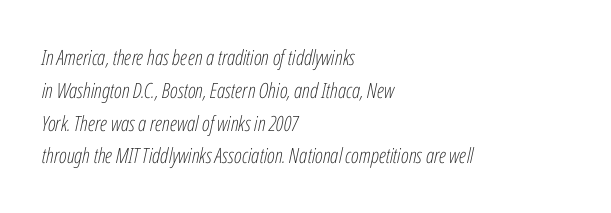
These glyphs show unthickened strokes, regular width or finer. Slant detected: the letters are inclined. Any mark beneath the type? The region is blank. Vertical spacing — default. A student would call this left alignment; a typographer would say flush left, rag right. Here the glyphs are tracked normally, forming tight word shapes.
